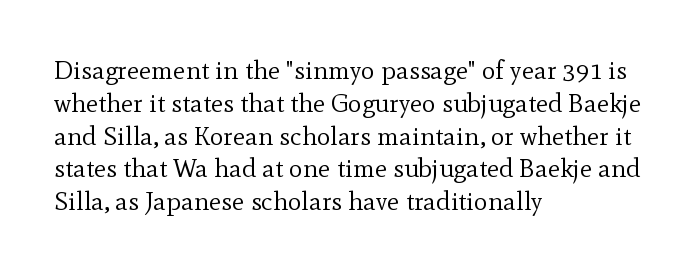
{"italic": "no", "bold": "no", "underline": "no", "align": "left", "line_spacing": "normal", "line_spacing_ratio": 1.26, "letter_spacing": "normal", "letter_spacing_em": 0.0, "glyph_px": 26}
